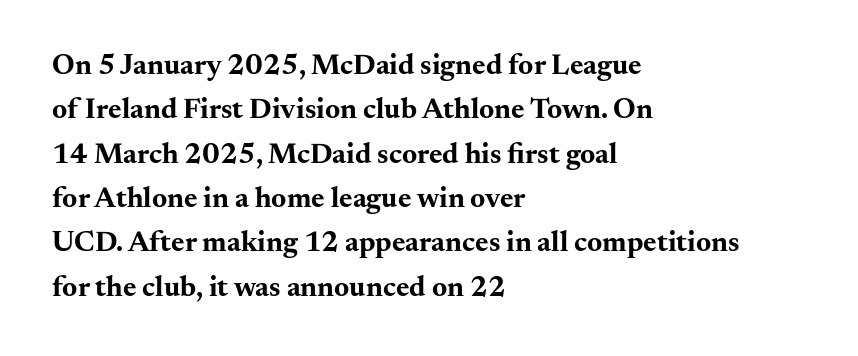
Unmarked baselines from the first word to the last. Baseline-to-baseline distance is the conventional proportion of letter height. Typesetter's note: full bold, strokes at maximum text heaviness. The passage is arranged the way most books set body copy — flush left. Small tapered or slab feet sit at the stroke ends, so this counts as serif.
